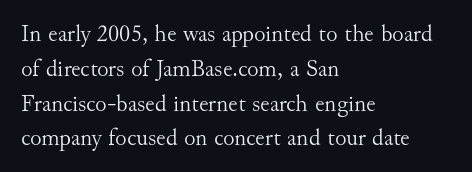
{"italic": "no", "bold": "no", "underline": "no", "align": "left", "line_spacing": "normal", "line_spacing_ratio": 1.45, "letter_spacing": "normal", "letter_spacing_em": 0.0, "glyph_px": 24}
